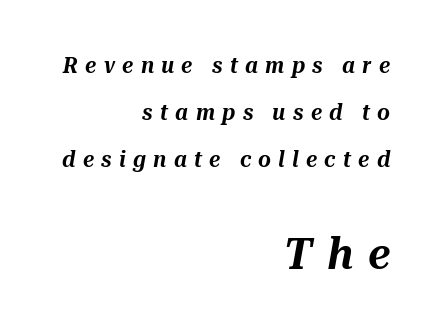
Q: Is the text italic (slanted)? A: Yes, it leans right by about 10 degrees.
Q: Is the text underlined? A: No.
Q: How is the paragraph aligned? A: Right-aligned.
Q: Is the spacing between letters normal or unusually wide? A: Unusually wide.
Q: Is the spacing between lines tight, normal or loose? A: Loose.
Q: Which block of text is set in a larger size, the first (top) or the second (bottom)? A: The second (bottom) one.
Q: Width (condensed, normal, or wide)? A: Normal.
Q: Stroke contrast? A: Medium.
Q: x-height? A: Medium.
Q: Monospaced? A: No.
